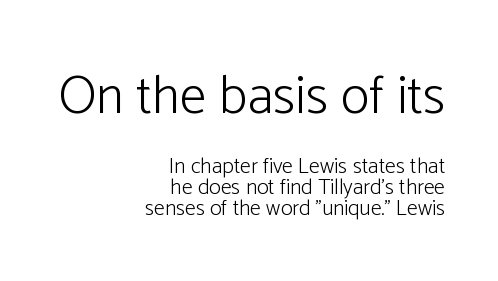
{"serif": "no", "italic": "no", "bold": "no", "weight": "light", "width": "normal", "stroke_contrast": "low", "x_height": "medium", "monospaced": "no", "underline": "no", "align": "right", "line_spacing": "tight", "line_spacing_ratio": 0.96, "letter_spacing": "normal", "letter_spacing_em": 0.0, "larger_block": "first", "size_ratio": 2.45, "glyph_px": 54}
